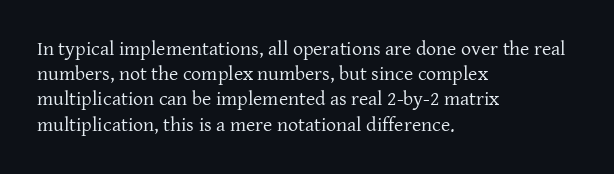
Q: Is the text bold? A: No.
Q: Is the text italic (slanted)? A: No, it is upright.
Q: Is the text underlined? A: No.
Q: How is the paragraph aligned? A: Left-aligned.
Q: Is the spacing between letters normal or unusually wide? A: Normal.
Q: Is the spacing between lines tight, normal or loose? A: Normal.
